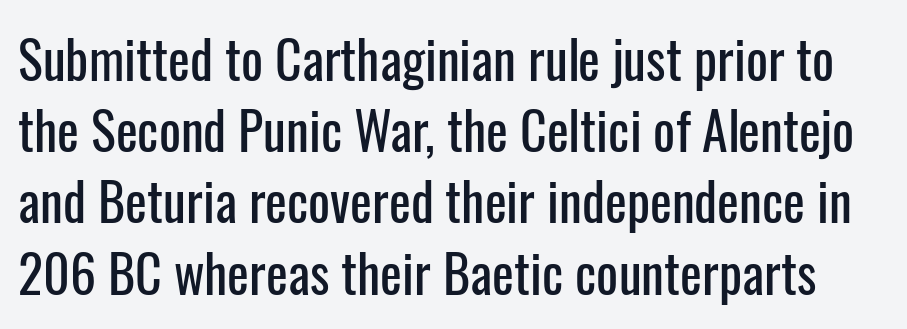
{"serif": "no", "italic": "no", "width": "condensed", "stroke_contrast": "low", "x_height": "medium", "monospaced": "no", "underline": "no", "line_spacing": "normal", "line_spacing_ratio": 1.37, "letter_spacing": "normal", "letter_spacing_em": 0.0, "glyph_px": 52}
